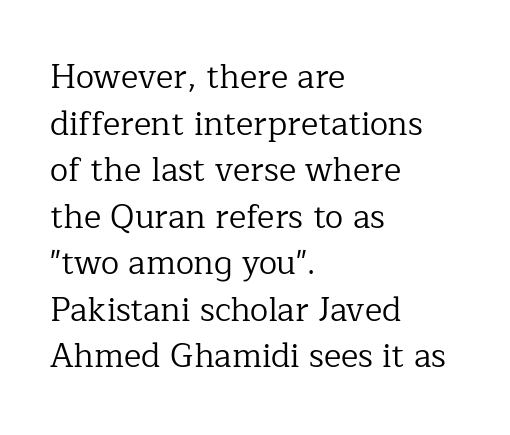
Posture: vertical. Vertically, the passage feels balanced, rows spaced as you'd expect. Alignment: flush left. Spacing verdict: proportional, widths tailored to each character. The letterforms sit shoulder to shoulder at normal distance.
